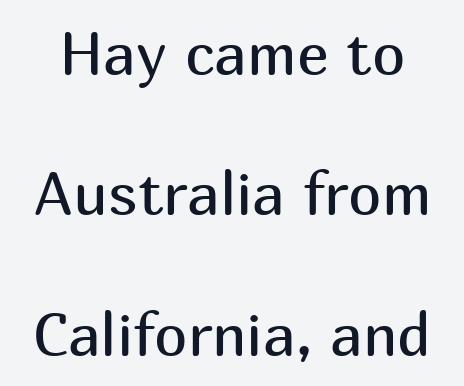
Q: Is the text bold? A: No.
Q: Is the text italic (slanted)? A: No, it is upright.
Q: Is the typeface a serif or a sans-serif typeface? A: Sans-serif.
Q: Is the text underlined? A: No.
Q: Is the spacing between letters normal or unusually wide? A: Normal.
Q: Is the spacing between lines tight, normal or loose? A: Loose.
Q: Width (condensed, normal, or wide)? A: Normal.
Q: Stroke contrast? A: Medium.
Q: x-height? A: Medium.
Q: Monospaced? A: No.
